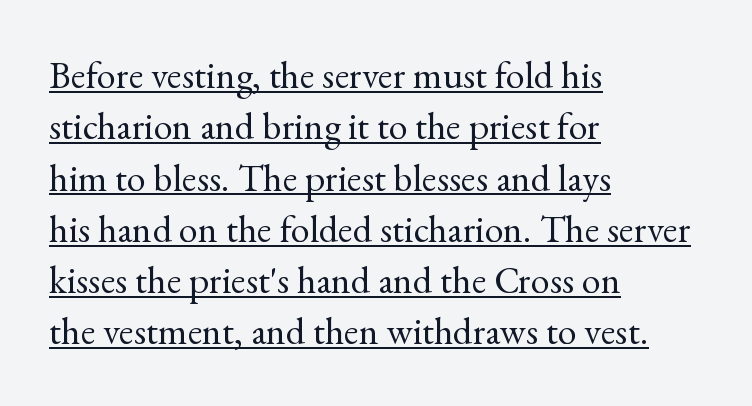
The image shows 38 px regular-weight serif type, upright; set left-aligned, normal line spacing (1.35x), normal letter spacing, underlined; a small x-height.
